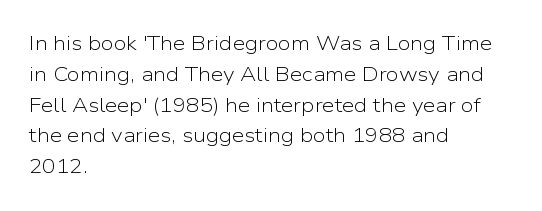
{"italic": "no", "bold": "no", "underline": "no", "align": "left", "line_spacing": "normal", "line_spacing_ratio": 1.54, "letter_spacing": "normal", "letter_spacing_em": 0.0, "glyph_px": 20}
